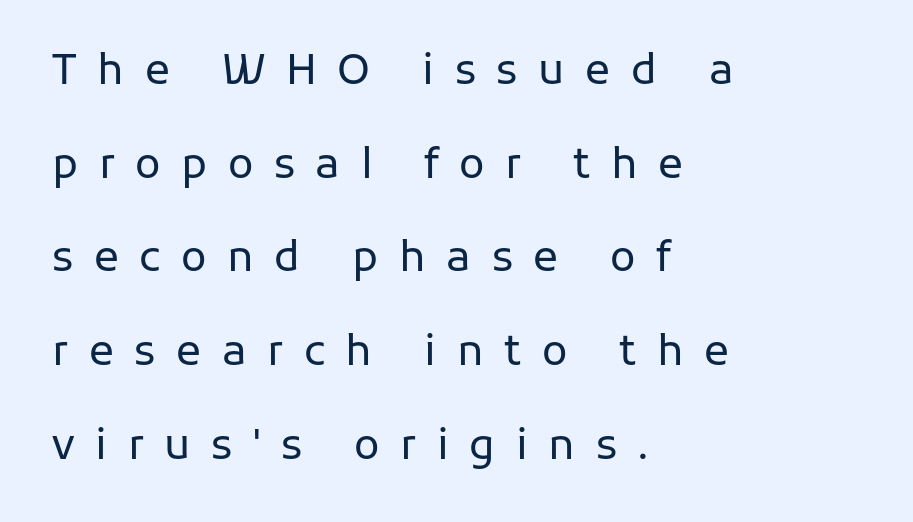
{"serif": "no", "italic": "no", "bold": "no", "weight": "regular", "width": "normal", "stroke_contrast": "low", "x_height": "medium", "monospaced": "no", "underline": "no", "align": "left", "line_spacing": "loose", "line_spacing_ratio": 2.23, "letter_spacing": "wide", "letter_spacing_em": 0.49, "glyph_px": 42}
